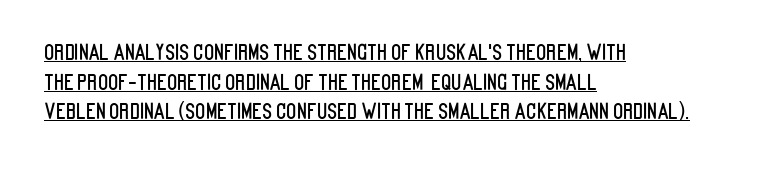
The image shows 21 px text type, upright; set left-aligned, normal line spacing (1.41x), normal letter spacing, underlined.
